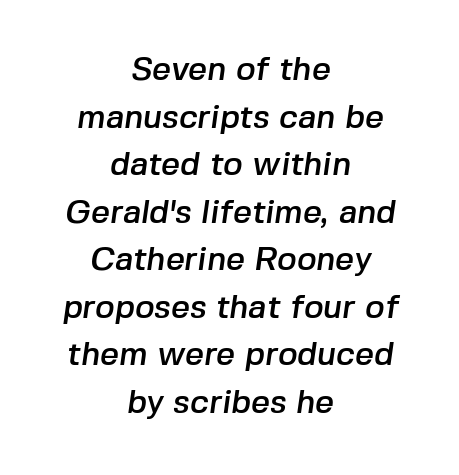
The image shows 33 px sans-serif type; set centered, normal line spacing (1.44x), normal letter spacing, not underlined; low stroke contrast and a medium x-height.
